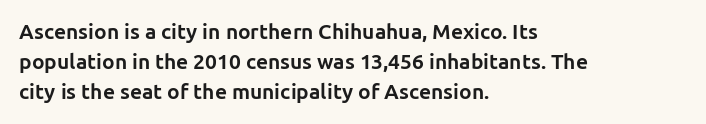
{"italic": "no", "bold": "yes", "underline": "no", "align": "left", "line_spacing": "normal", "line_spacing_ratio": 1.42, "letter_spacing": "normal", "letter_spacing_em": 0.0, "glyph_px": 21}
